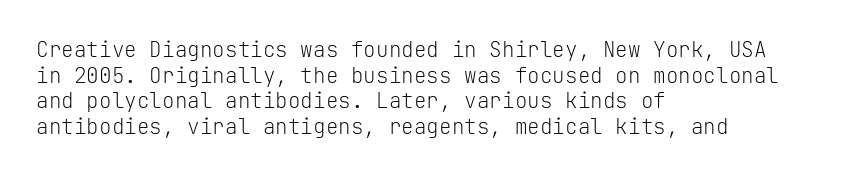
{"italic": "no", "bold": "no", "underline": "no", "align": "left", "line_spacing_ratio": 1.22, "letter_spacing": "normal", "letter_spacing_em": 0.0, "glyph_px": 21}
